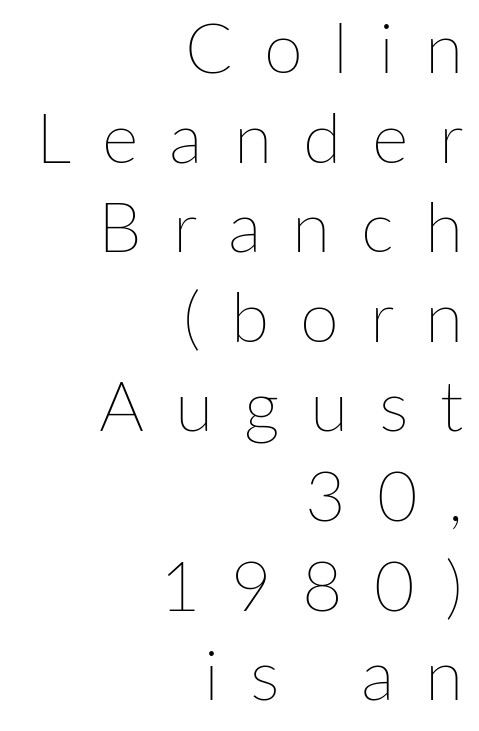
The paragraph shown leans on its right margin. Letters rest on an invisible, unmarked baseline. Do the characters align in a grid? No, the font is proportional. It's the straight-up-and-down kind of type. One glance says typical: line gaps are just what's usual. The rendering inserts visible extra space after every character.
